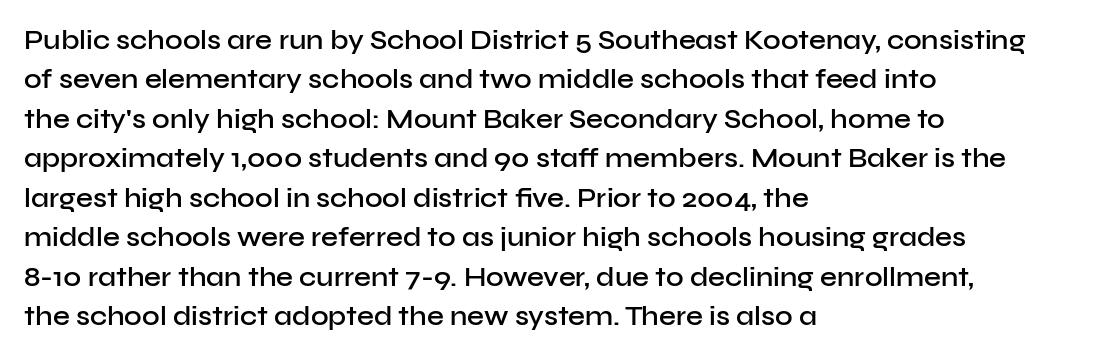
The line texture is even and compact thanks to regular tracking. The vertical gap from one line to the next is medium. It's the straight-up-and-down kind of type. I'd describe the lettering as semibold — firm but not a full bold. Layout note: lines flush left. Words float on clear page, feet unadorned.
